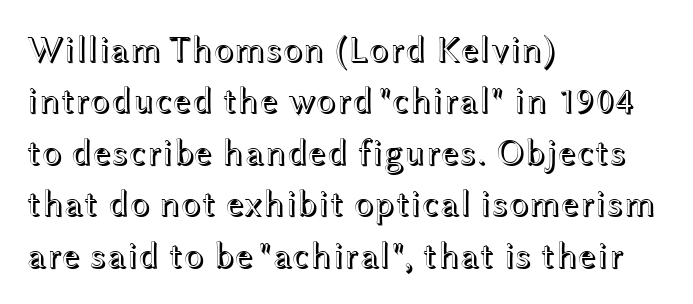
The image shows 37 px wide type, upright; set left-aligned, normal line spacing (1.39x), normal letter spacing, not underlined; a medium x-height.
